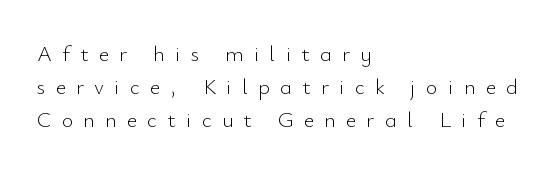
The image shows 22 px text type, upright; set left-aligned, normal line spacing (1.51x), unusually wide letter spacing (+0.47 em), not underlined.
